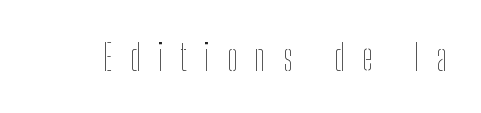
{"italic": "no", "bold": "no", "weight": "thin", "width": "condensed", "stroke_contrast": "low", "x_height": "medium", "monospaced": "no", "underline": "no", "letter_spacing": "wide", "letter_spacing_em": 0.47, "glyph_px": 37}
